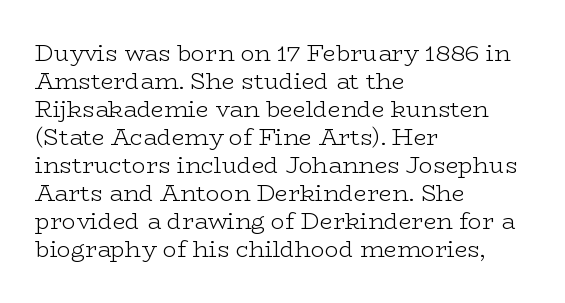
Q: Is the text bold? A: No.
Q: Is the text italic (slanted)? A: No, it is upright.
Q: Is the text underlined? A: No.
Q: How is the paragraph aligned? A: Left-aligned.
Q: Is the spacing between letters normal or unusually wide? A: Normal.
